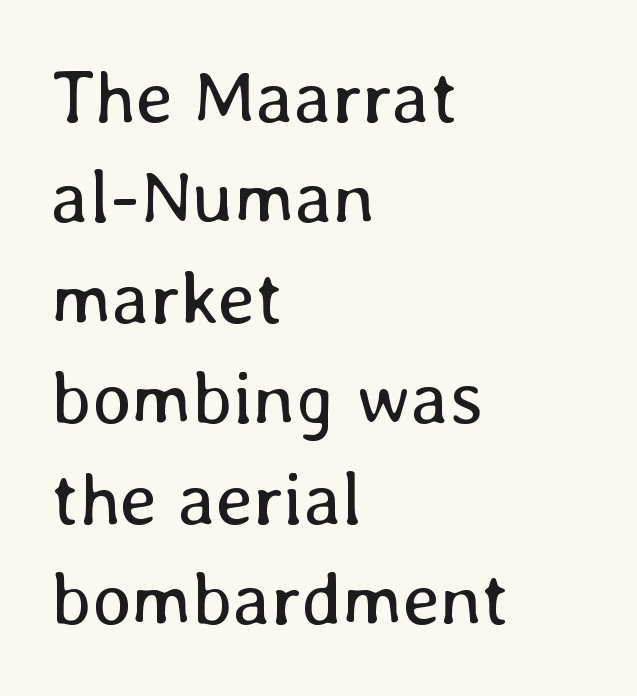
A typesetter would call this zero additional tracking. Caption: face not bold, strokes unweighted. The lines in this sample share a left origin and differ only in where they stop. The lines sit at an ordinary, default distance from one another. Proportional: the letters do not fall into vertical columns.
